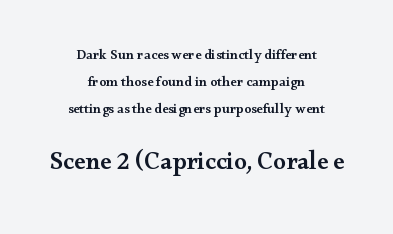
Q: Is the text bold? A: Semi-bold.
Q: Is the text italic (slanted)? A: No, it is upright.
Q: Is the text underlined? A: No.
Q: How is the paragraph aligned? A: Centered.
Q: Is the spacing between letters normal or unusually wide? A: Normal.
Q: Is the spacing between lines tight, normal or loose? A: Loose.
Q: Which block of text is set in a larger size, the first (top) or the second (bottom)? A: The second (bottom) one.
